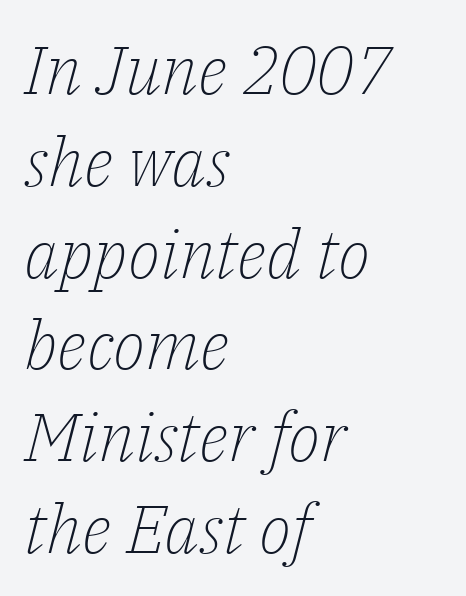
{"serif": "yes", "italic": "yes", "lean": "right", "slant_degrees": 14, "bold": "no", "weight": "light", "width": "normal", "stroke_contrast": "low", "x_height": "medium", "monospaced": "no", "underline": "no", "align": "left", "line_spacing": "normal", "line_spacing_ratio": 1.35, "letter_spacing": "normal", "letter_spacing_em": 0.0, "glyph_px": 68}
